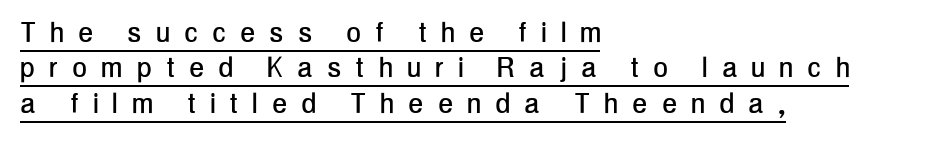
{"serif": "no", "italic": "no", "width": "condensed", "stroke_contrast": "low", "x_height": "medium", "monospaced": "no", "underline": "yes", "align": "left", "line_spacing": "tight", "line_spacing_ratio": 1.04, "letter_spacing": "wide", "letter_spacing_em": 0.45, "glyph_px": 34}
